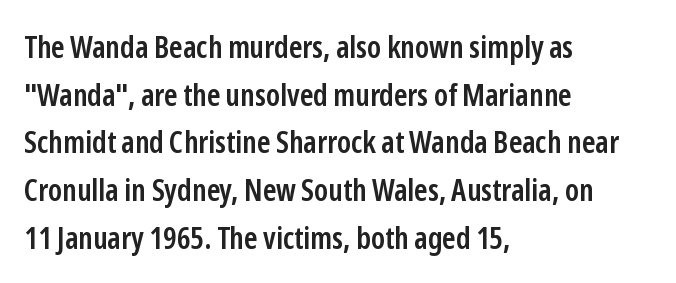
Each letter keeps its own natural width here, so spacing adapts to shape. Each glyph is drawn with semibold strokes, heavier than normal yet not fully bold. Characters remain perfectly vertical along every line. The rendering uses a moderate line-height, typical for paragraphs.
